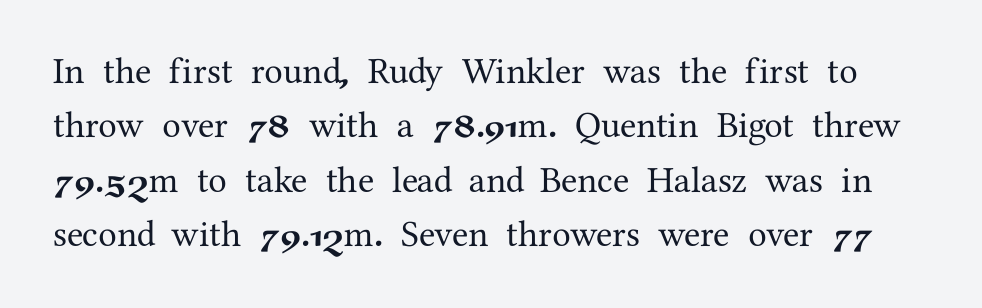
{"serif": "yes", "italic": "no", "width": "normal", "stroke_contrast": "medium", "x_height": "medium", "monospaced": "no", "underline": "no", "line_spacing": "normal", "line_spacing_ratio": 1.47, "letter_spacing": "normal", "letter_spacing_em": 0.0, "glyph_px": 37}
